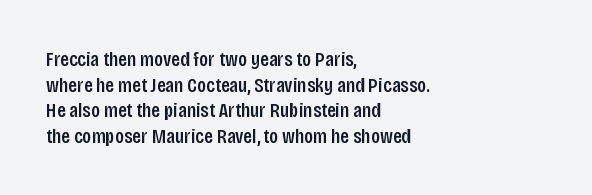
Line beginnings align vertically; line endings do not. Posture: vertical. A typesetter would call this zero additional tracking. The baseline area is clear.
